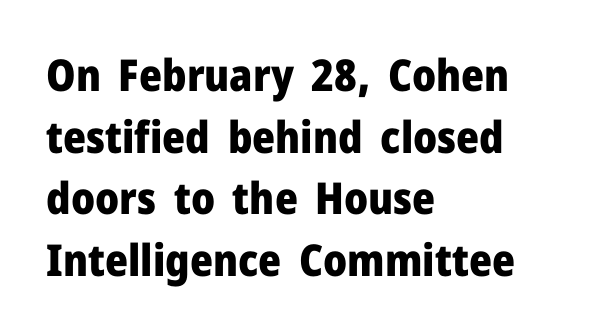
The image shows 44 px heavy sans-serif type, upright; set left-aligned, normal line spacing (1.4x), normal letter spacing, not underlined; low stroke contrast and a medium x-height.
